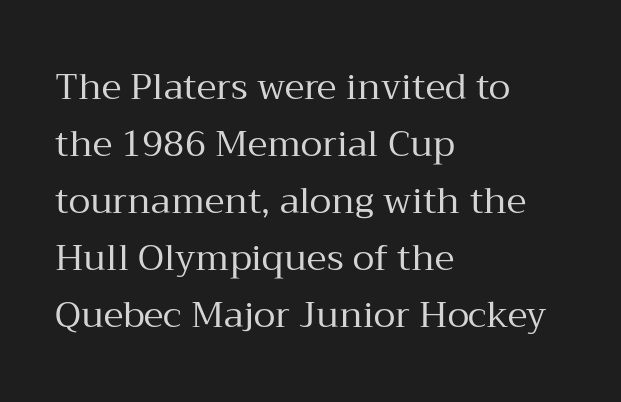
Q: Is the text bold? A: No.
Q: Is the text italic (slanted)? A: No, it is upright.
Q: Is the typeface a serif or a sans-serif typeface? A: Serif.
Q: Is the text underlined? A: No.
Q: How is the paragraph aligned? A: Left-aligned.
Q: Is the spacing between letters normal or unusually wide? A: Normal.
Q: Is the spacing between lines tight, normal or loose? A: Normal.
Q: Width (condensed, normal, or wide)? A: Normal.
Q: Stroke contrast? A: Medium.
Q: x-height? A: Medium.
Q: Monospaced? A: No.
